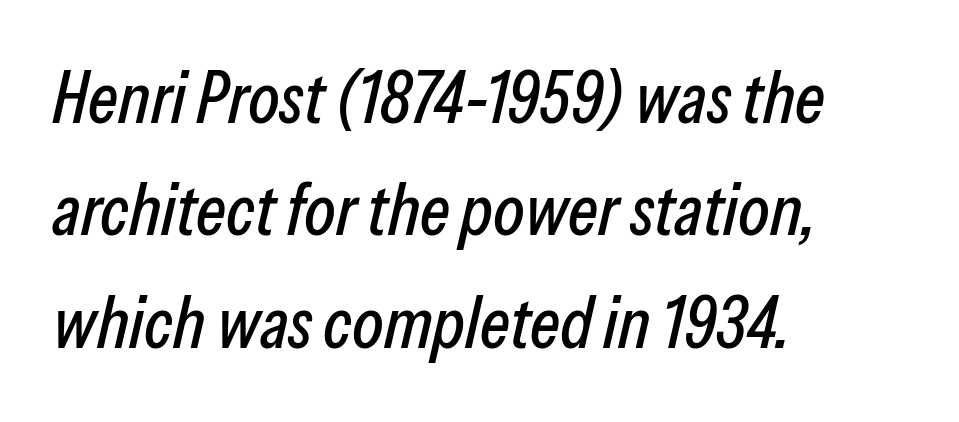
The image shows 72 px condensed type, italic (leaning right); set left-aligned, normal line spacing (1.56x), normal letter spacing, not underlined; low stroke contrast and a medium x-height.
